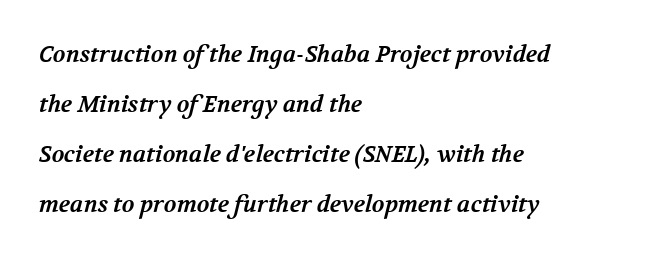
Q: Is the text bold? A: Yes.
Q: Is the text underlined? A: No.
Q: How is the paragraph aligned? A: Left-aligned.
Q: Is the spacing between letters normal or unusually wide? A: Normal.
Q: Is the spacing between lines tight, normal or loose? A: Loose.
